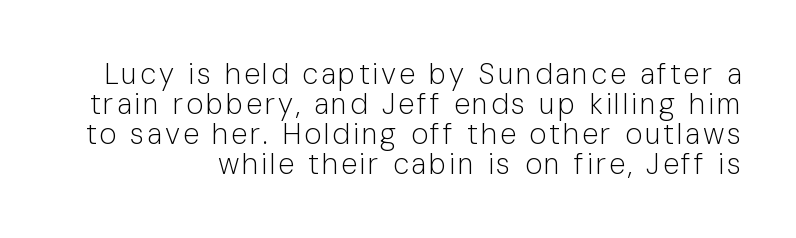
Rendered with straight, roman letterforms. A typesetter would call this proportional, since set widths differ per character. Classification — sans serif. The font is comparable to plain body text, perhaps lighter.
